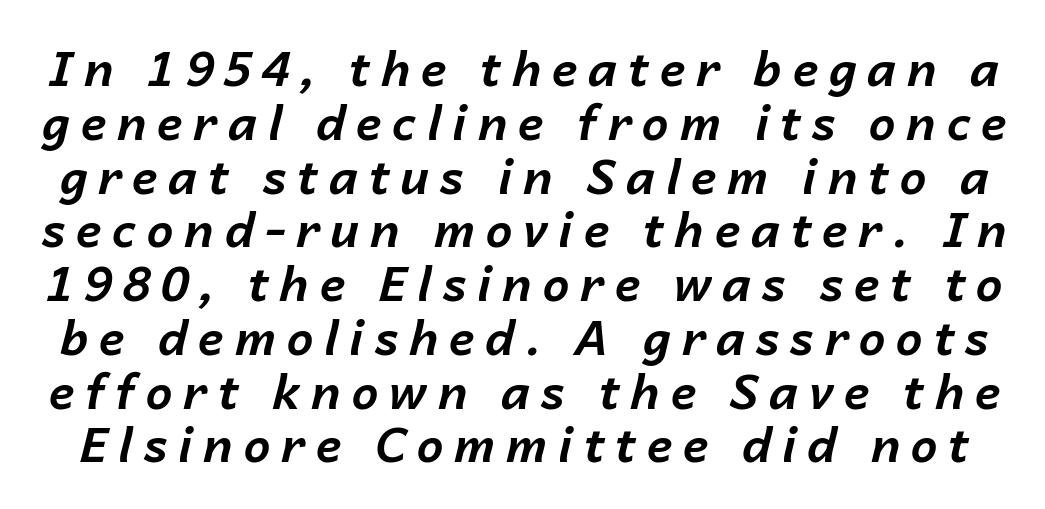
The image shows 48 px bold type, italic (leaning right); set tight line spacing (1.12x), unusually wide letter spacing (+0.22 em), not underlined; low stroke contrast and a medium x-height.
